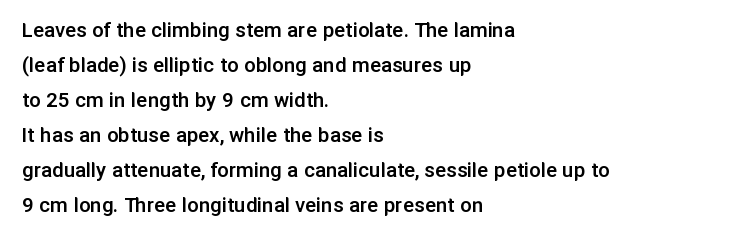
{"italic": "no", "bold": "semi", "underline": "no", "align": "left", "line_spacing": "normal", "line_spacing_ratio": 1.52, "letter_spacing": "normal", "letter_spacing_em": 0.0, "glyph_px": 23}
